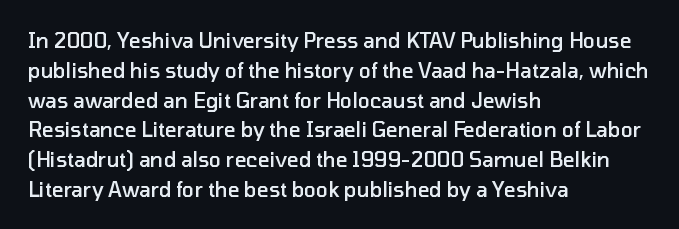
If you measured baseline to baseline, you'd find a middling distance. Summary of weight: moderately heavy, a semibold. Tracking value appears to be zero — textbook default spacing. Underline: absent. Style check: upright.
